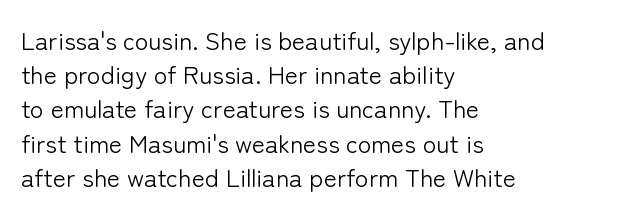
The area under the type is left untouched. A roman cut, with each character standing at attention. Observe the ordinary spacing: letters are neighbours, not strangers. Notice how the passage keeps a crisp vertical edge on the left only.
